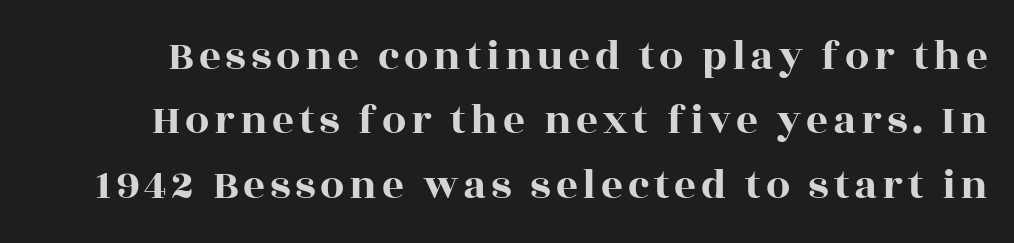
{"serif": "yes", "italic": "no", "width": "wide", "x_height": "large", "monospaced": "no", "underline": "no", "line_spacing": "normal", "line_spacing_ratio": 1.5, "glyph_px": 43}
